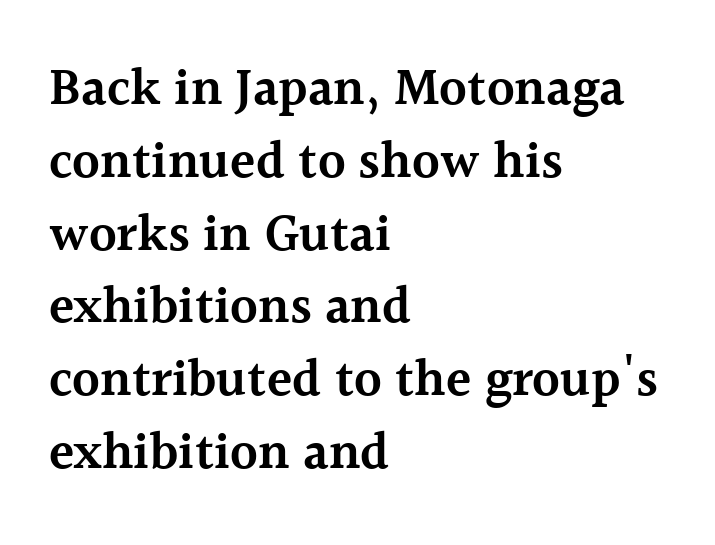
The image shows 52 px semibold serif type, upright; set left-aligned, normal line spacing (1.4x), normal letter spacing, not underlined; a medium x-height.
